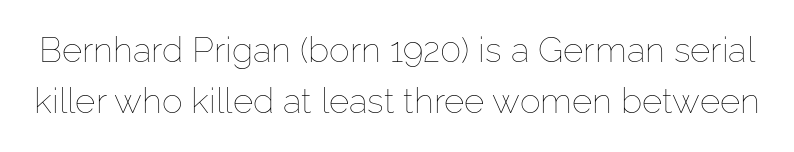
Q: Is the text bold? A: No.
Q: Is the text italic (slanted)? A: No, it is upright.
Q: Is the text underlined? A: No.
Q: Is the spacing between letters normal or unusually wide? A: Normal.
Q: Is the spacing between lines tight, normal or loose? A: Normal.
Q: Width (condensed, normal, or wide)? A: Normal.
Q: Stroke contrast? A: Low.
Q: x-height? A: Medium.
Q: Monospaced? A: No.
